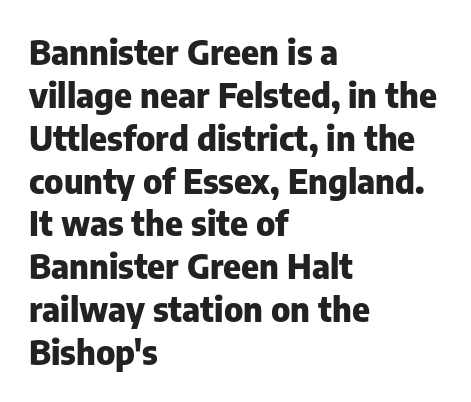
The image shows 34 px heavy sans-serif type, upright; set left-aligned, normal line spacing (1.26x), normal letter spacing, not underlined; low stroke contrast and a medium x-height.
